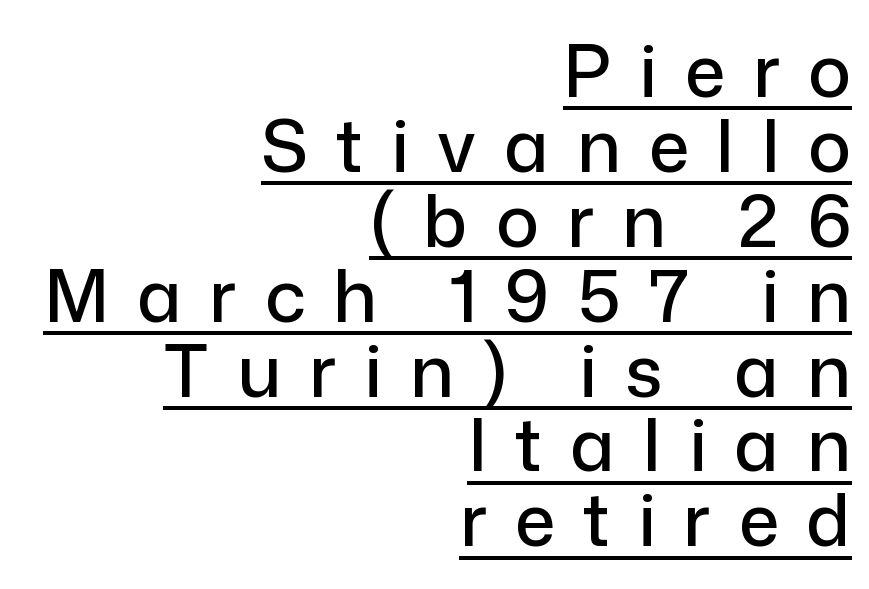
Is there an underline? Yes — a line sits under the letters. You could barely slide anything between these rows. You could only call the tracking loose — the letters float apart. Looks like regular typesetting: each glyph gets only the width it needs. Classification — sans serif. Horizontal alignment here is rightward, an uncommon choice for prose.
